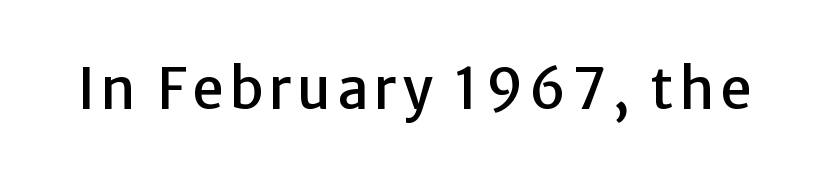
{"serif": "no", "italic": "no", "width": "normal", "stroke_contrast": "low", "x_height": "medium", "monospaced": "no", "underline": "no", "glyph_px": 56}
